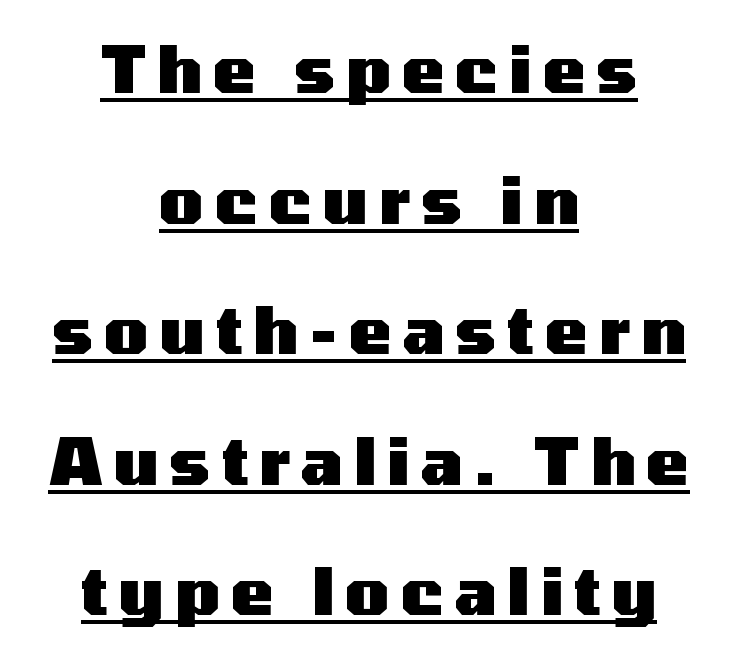
The image shows 64 px heavy, wide sans-serif type, upright; set centered, loose line spacing (2.04x), underlined; medium stroke contrast and a medium x-height.
